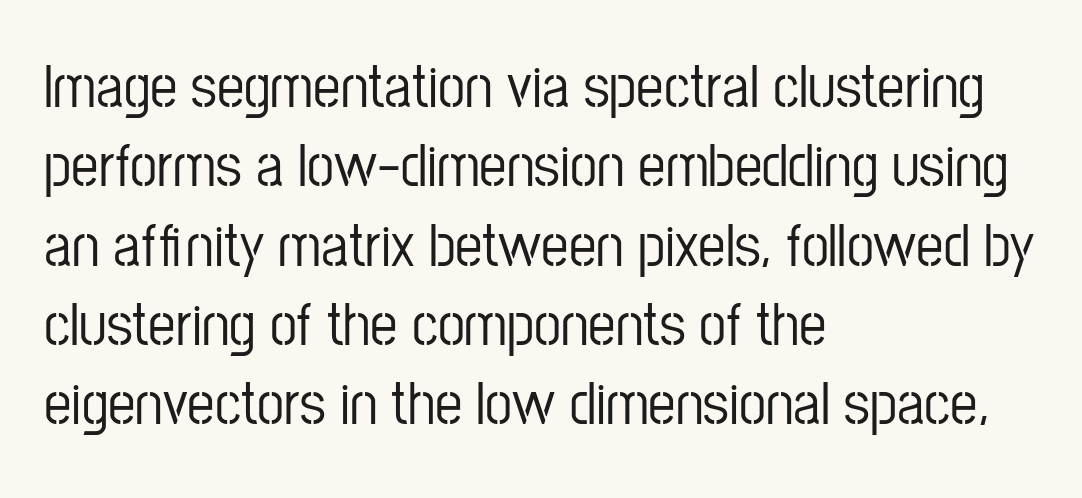
These lines are composed in type without serifs. How would I describe the line gaps? Plain and ordinary. Leftover space on each line is placed entirely after the last word. Tracking value appears to be zero — textbook default spacing. The strip under each line holds only bare page. Every stem runs plumb, perpendicular to the baseline.
